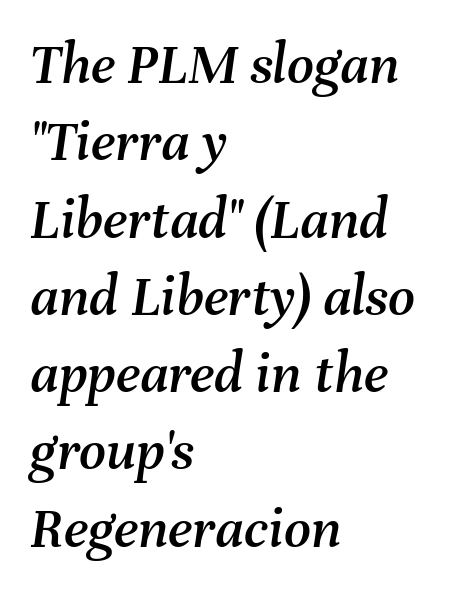
Lines of text with bare space underneath. Looks like regular typesetting: each glyph gets only the width it needs. Standard letterfit; no display-style spreading of the glyphs. The rendering applies a slant to the glyphs. A typesetter would call this leading conventional body-copy spacing.
